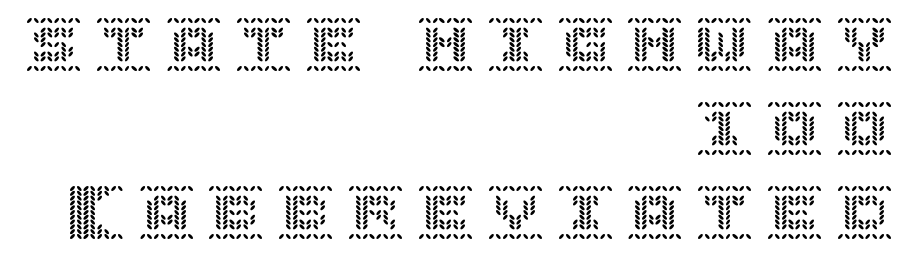
{"italic": "no", "width": "normal", "x_height": "large", "underline": "no", "align": "right", "line_spacing": "normal", "line_spacing_ratio": 1.53, "letter_spacing": "wide", "letter_spacing_em": 0.27, "glyph_px": 55}
